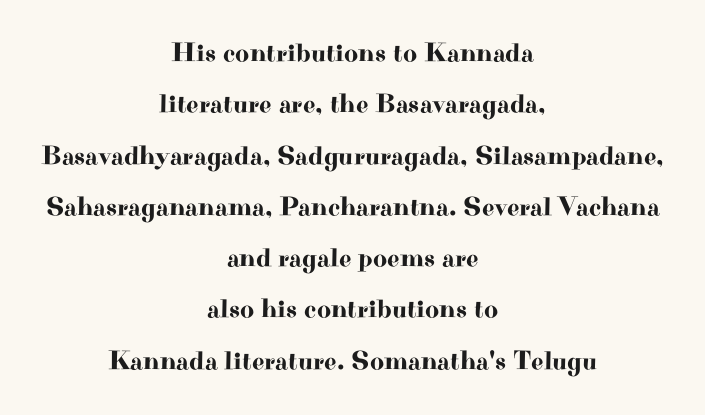
Airy leading. A clean baseline with only descenders dipping below it. This is roman type, the default non-slanted kind. This rendering leaves character spacing at its baseline value. The lines in this sample share a center point and differ in where they start and stop.
